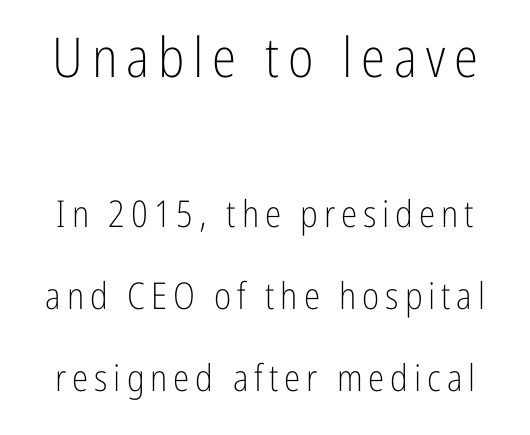
{"serif": "no", "italic": "no", "bold": "no", "weight": "light", "width": "condensed", "stroke_contrast": "low", "x_height": "medium", "monospaced": "no", "underline": "no", "line_spacing": "loose", "line_spacing_ratio": 2.22, "larger_block": "first", "size_ratio": 1.49, "glyph_px": 55}
